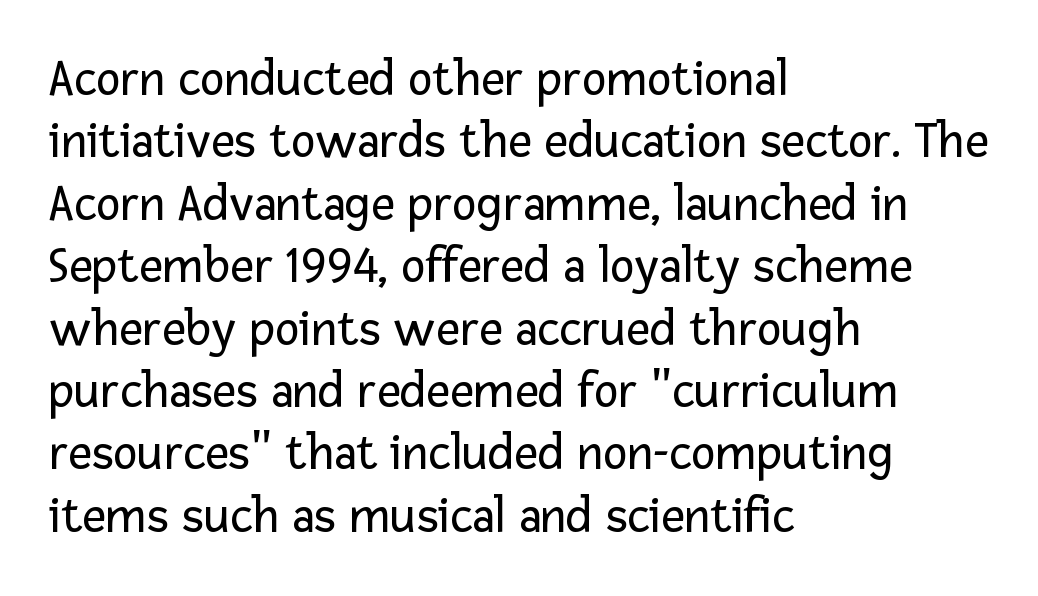
{"serif": "no", "italic": "no", "bold": "no", "weight": "regular", "width": "normal", "stroke_contrast": "low", "x_height": "medium", "monospaced": "no", "underline": "no", "align": "left", "line_spacing_ratio": 1.2, "letter_spacing": "normal", "letter_spacing_em": 0.0, "glyph_px": 52}
